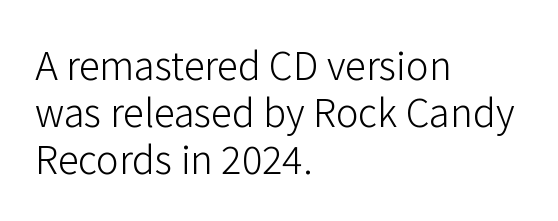
Q: Is the text bold? A: No.
Q: Is the text italic (slanted)? A: No, it is upright.
Q: Is the typeface a serif or a sans-serif typeface? A: Sans-serif.
Q: Is the text underlined? A: No.
Q: How is the paragraph aligned? A: Left-aligned.
Q: Is the spacing between letters normal or unusually wide? A: Normal.
Q: Width (condensed, normal, or wide)? A: Normal.
Q: Stroke contrast? A: Low.
Q: x-height? A: Medium.
Q: Monospaced? A: No.
